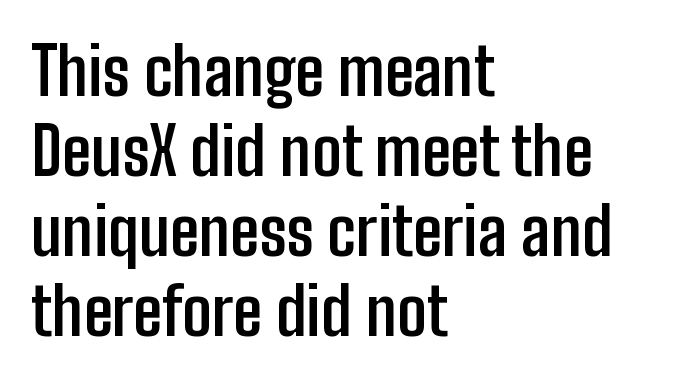
Q: Is the text bold? A: Yes.
Q: Is the text italic (slanted)? A: No, it is upright.
Q: Is the typeface a serif or a sans-serif typeface? A: Sans-serif.
Q: Is the text underlined? A: No.
Q: How is the paragraph aligned? A: Left-aligned.
Q: Is the spacing between letters normal or unusually wide? A: Normal.
Q: Width (condensed, normal, or wide)? A: Condensed.
Q: Stroke contrast? A: Low.
Q: x-height? A: Medium.
Q: Monospaced? A: No.
